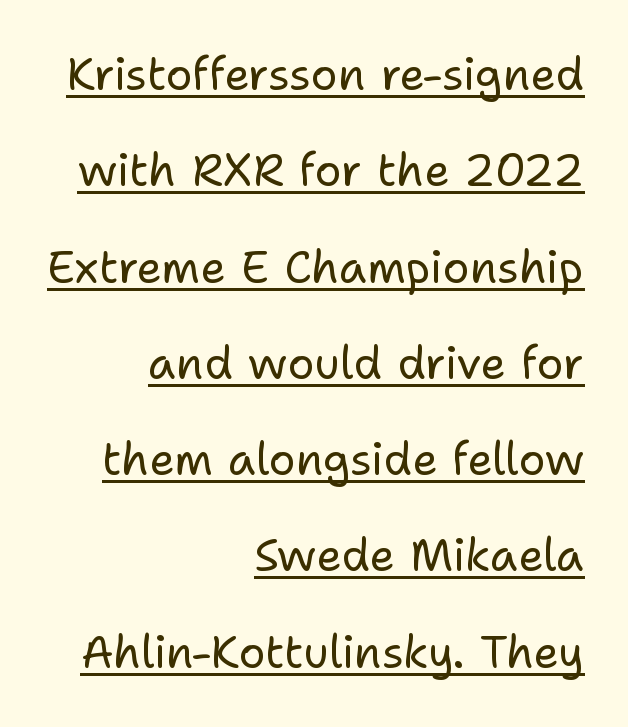
The image shows 45 px regular-weight sans-serif type, upright; set right-aligned, loose line spacing (2.14x), normal letter spacing, underlined; low stroke contrast and a medium x-height.
